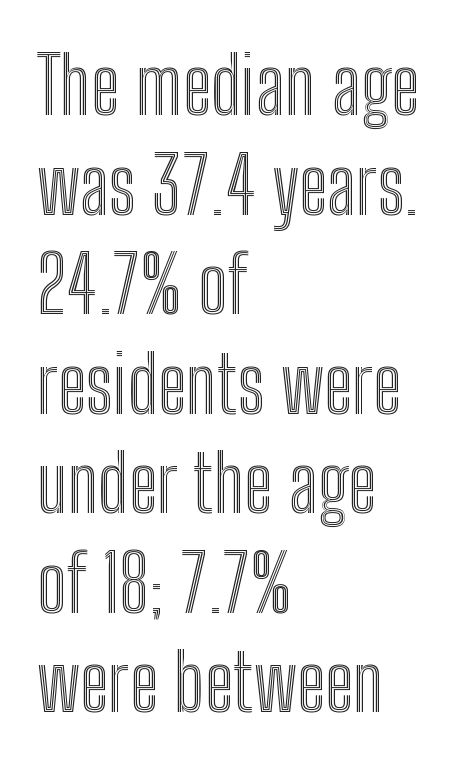
Q: Is the text italic (slanted)? A: No, it is upright.
Q: Is the text underlined? A: No.
Q: How is the paragraph aligned? A: Left-aligned.
Q: Is the spacing between letters normal or unusually wide? A: Normal.
Q: Is the spacing between lines tight, normal or loose? A: Normal.
Q: Width (condensed, normal, or wide)? A: Condensed.
Q: x-height? A: Medium.
Q: Monospaced? A: No.
